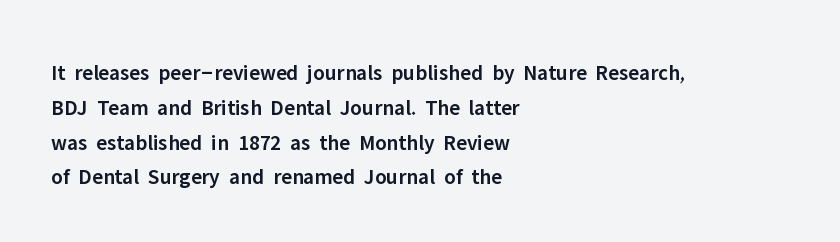
The image shows 22 px text type, upright; set left-aligned, normal line spacing (1.58x), normal letter spacing, not underlined.
